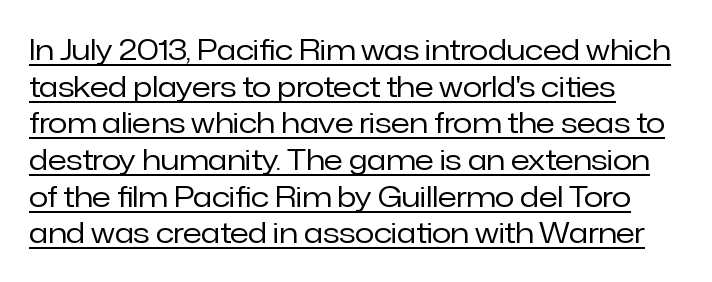
The image shows 28 px regular-weight sans-serif type, upright; set left-aligned, normal line spacing (1.31x), normal letter spacing, underlined; low stroke contrast and a medium x-height.
